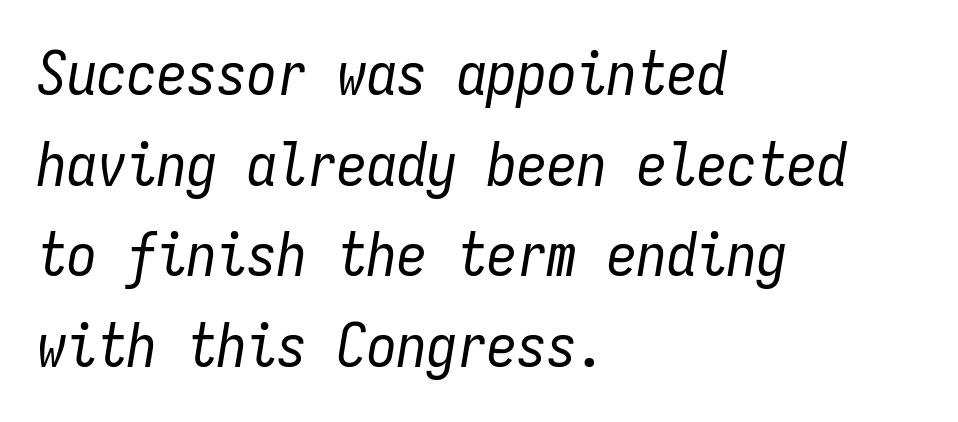
The image shows 60 px regular-weight, condensed type, italic (leaning right), monospaced; set left-aligned, normal line spacing (1.51x), normal letter spacing, not underlined; low stroke contrast and a medium x-height.
